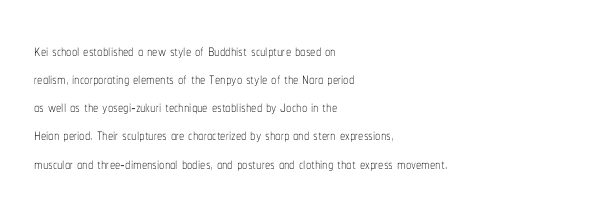
Visually the block forms a straight wall on the left and a jagged coastline on the right. Style check: upright. Bold? No — there's no thickening of the strokes. Notice how descenders clear the ascenders below comfortably — that's standard leading. Each word holds together tightly as a unit, with standard inter-letter gaps.
